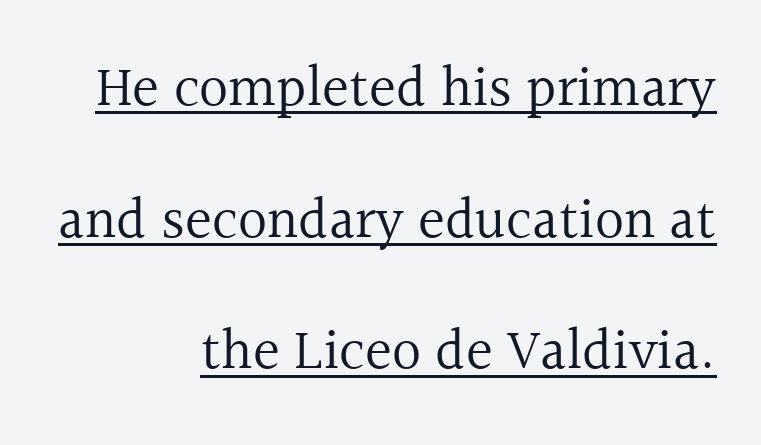
{"serif": "yes", "italic": "no", "bold": "no", "weight": "regular", "width": "normal", "x_height": "medium", "monospaced": "no", "underline": "yes", "align": "right", "line_spacing": "loose", "line_spacing_ratio": 2.31, "letter_spacing": "normal", "letter_spacing_em": 0.0, "glyph_px": 57}
